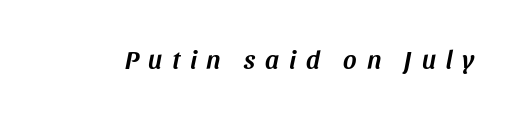
{"italic": "yes", "lean": "right", "slant_degrees": 11, "underline": "no", "letter_spacing": "wide", "letter_spacing_em": 0.37, "glyph_px": 26}
